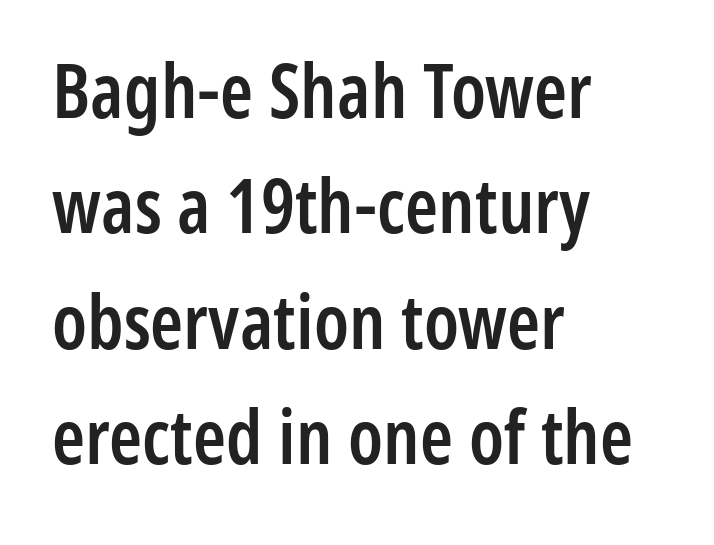
Q: Is the text bold? A: Semi-bold.
Q: Is the text italic (slanted)? A: No, it is upright.
Q: Is the typeface a serif or a sans-serif typeface? A: Sans-serif.
Q: Is the text underlined? A: No.
Q: How is the paragraph aligned? A: Left-aligned.
Q: Is the spacing between letters normal or unusually wide? A: Normal.
Q: Is the spacing between lines tight, normal or loose? A: Normal.
Q: Width (condensed, normal, or wide)? A: Condensed.
Q: Stroke contrast? A: Low.
Q: x-height? A: Medium.
Q: Monospaced? A: No.
